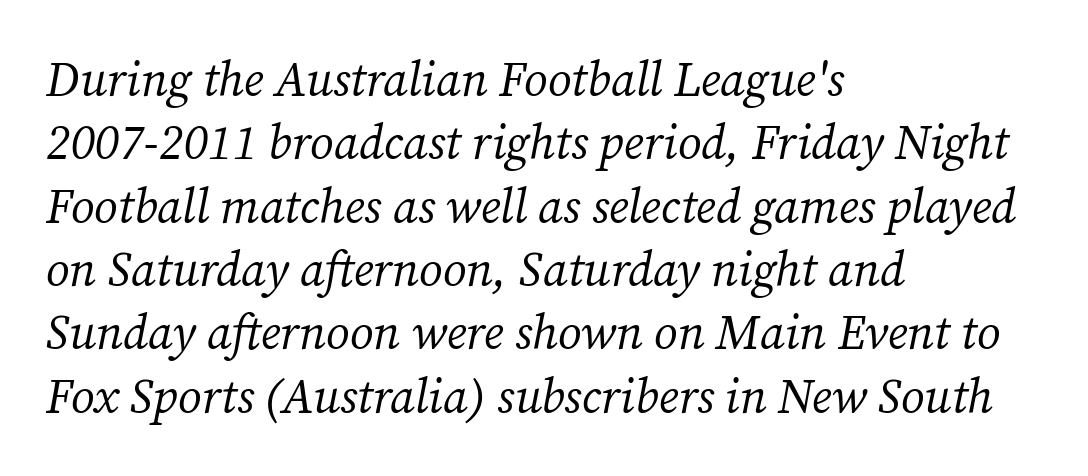
The letters sit at their default tracking, neither squeezed nor spread. The letters advance in unequal steps, a hallmark of proportional type. Bare-footed words on every line. The lines in this sample share a left origin and differ only in where they stop.
